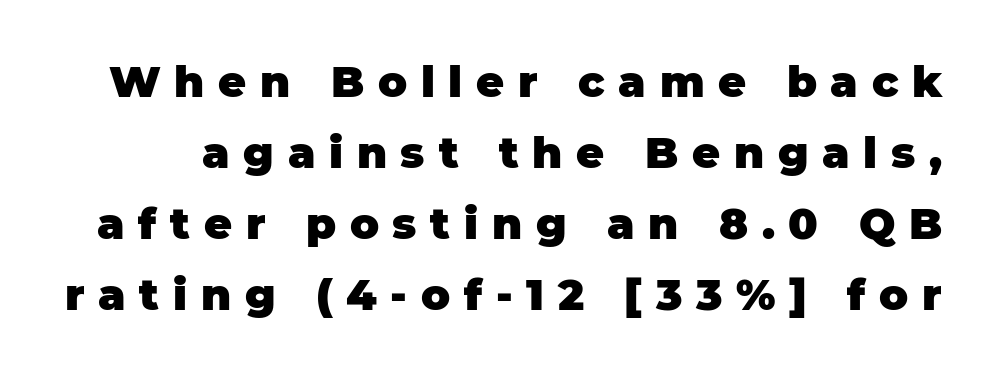
The image shows 43 px heavy sans-serif type, upright; set normal line spacing (1.65x), unusually wide letter spacing (+0.32 em), not underlined; low stroke contrast and a large x-height.
